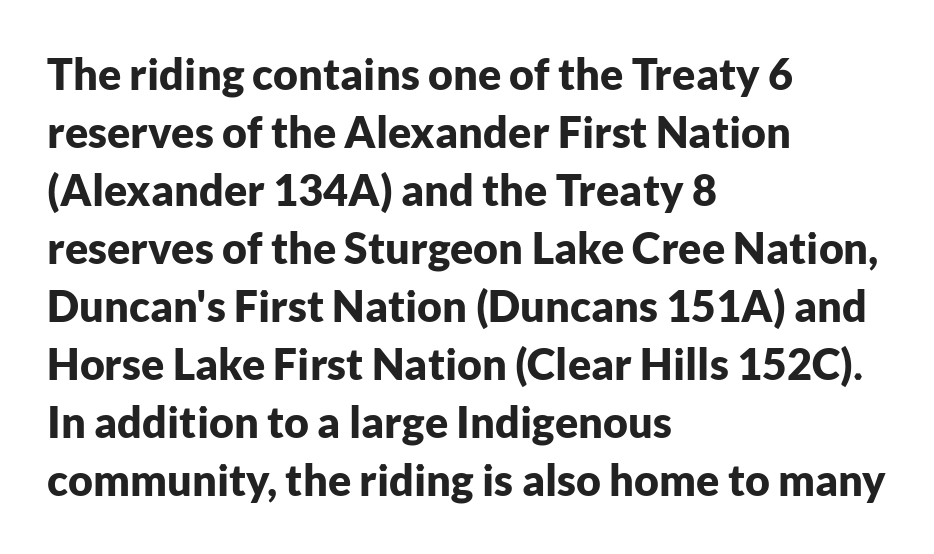
{"serif": "no", "italic": "no", "bold": "yes", "weight": "bold", "width": "normal", "stroke_contrast": "low", "x_height": "medium", "monospaced": "no", "underline": "no", "align": "left", "line_spacing": "normal", "line_spacing_ratio": 1.35, "letter_spacing": "normal", "letter_spacing_em": 0.0, "glyph_px": 43}
